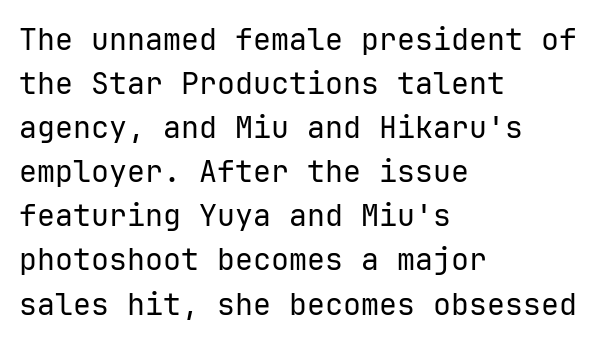
The image shows 30 px regular-weight sans-serif type, upright, monospaced; set left-aligned, normal line spacing (1.47x), normal letter spacing, not underlined; low stroke contrast and a medium x-height.
